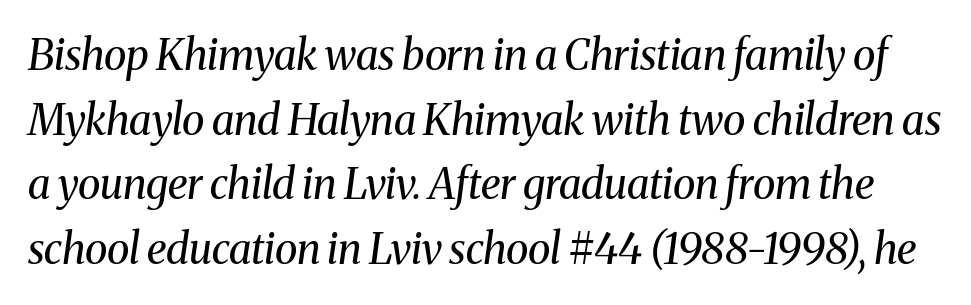
The image shows 42 px regular-weight serif type, italic (leaning right); set normal line spacing (1.54x), normal letter spacing, not underlined; medium stroke contrast and a medium x-height.
